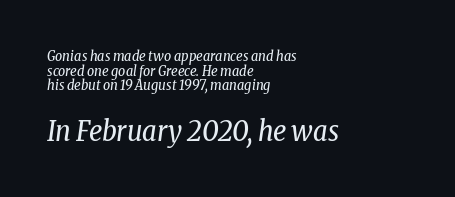
{"serif": "yes", "italic": "yes", "lean": "right", "slant_degrees": 8, "bold": "no", "weight": "regular", "width": "condensed", "stroke_contrast": "low", "x_height": "medium", "monospaced": "no", "underline": "no", "align": "left", "line_spacing": "tight", "line_spacing_ratio": 1.05, "letter_spacing": "normal", "letter_spacing_em": 0.0, "larger_block": "second", "size_ratio": 2.0, "glyph_px": 28}
